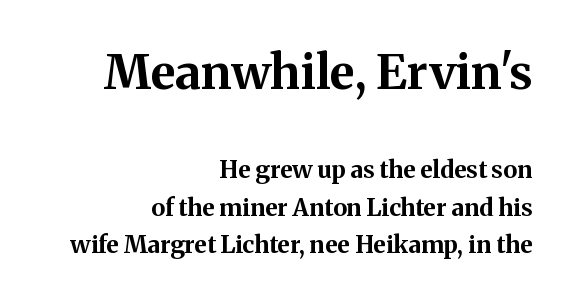
The image shows 48 px bold serif type, upright; set right-aligned, normal line spacing (1.56x), normal letter spacing, not underlined; the first (top) block is 2.0x larger; medium stroke contrast and a medium x-height.
